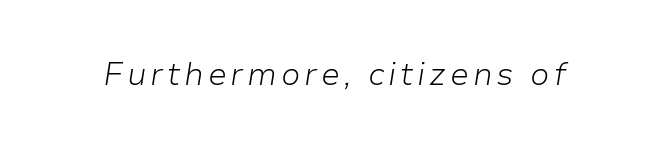
{"italic": "yes", "lean": "right", "slant_degrees": 9, "bold": "no", "weight": "light", "width": "normal", "stroke_contrast": "low", "x_height": "medium", "monospaced": "no", "underline": "no", "glyph_px": 32}
